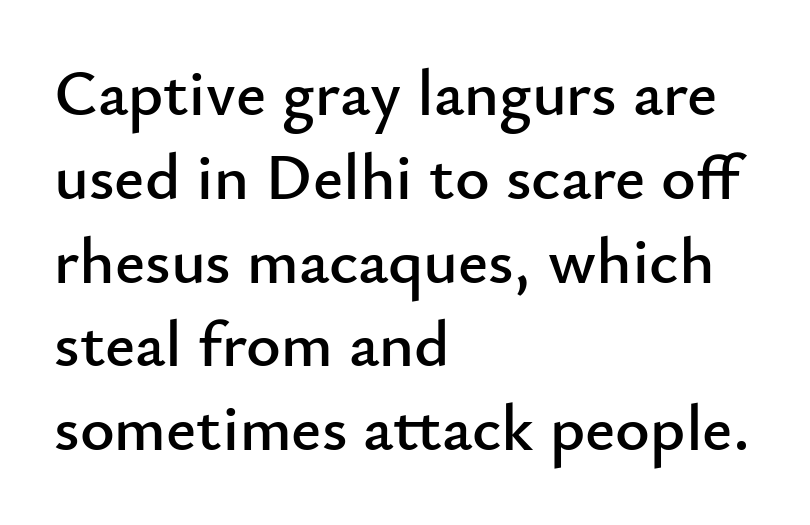
{"serif": "no", "italic": "no", "width": "normal", "stroke_contrast": "low", "x_height": "small", "monospaced": "no", "underline": "no", "align": "left", "line_spacing": "normal", "line_spacing_ratio": 1.27, "letter_spacing": "normal", "letter_spacing_em": 0.0, "glyph_px": 66}
